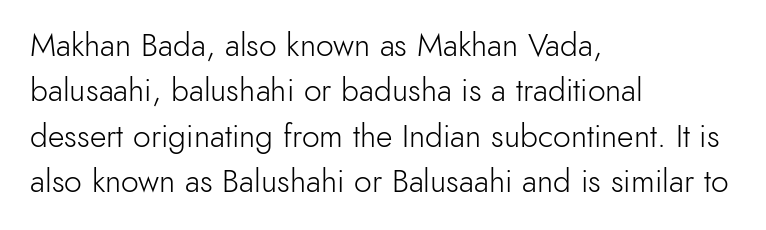
Q: Is the text bold? A: No.
Q: Is the text italic (slanted)? A: No, it is upright.
Q: Is the typeface a serif or a sans-serif typeface? A: Sans-serif.
Q: Is the text underlined? A: No.
Q: How is the paragraph aligned? A: Left-aligned.
Q: Is the spacing between letters normal or unusually wide? A: Normal.
Q: Is the spacing between lines tight, normal or loose? A: Normal.
Q: Width (condensed, normal, or wide)? A: Normal.
Q: x-height? A: Small.
Q: Monospaced? A: No.
